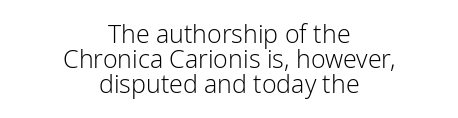
The image shows 25 px text type, upright; set centered, tight line spacing (1.01x), normal letter spacing, not underlined.
